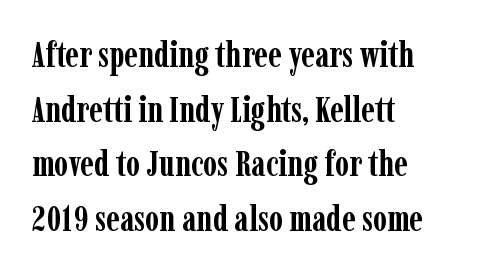
How would I describe the line gaps? Plain and ordinary. The lines are quadded left. Every stem runs plumb, perpendicular to the baseline. Do the characters align in a grid? No, the font is proportional. Regarding serifs, this sample has them.
